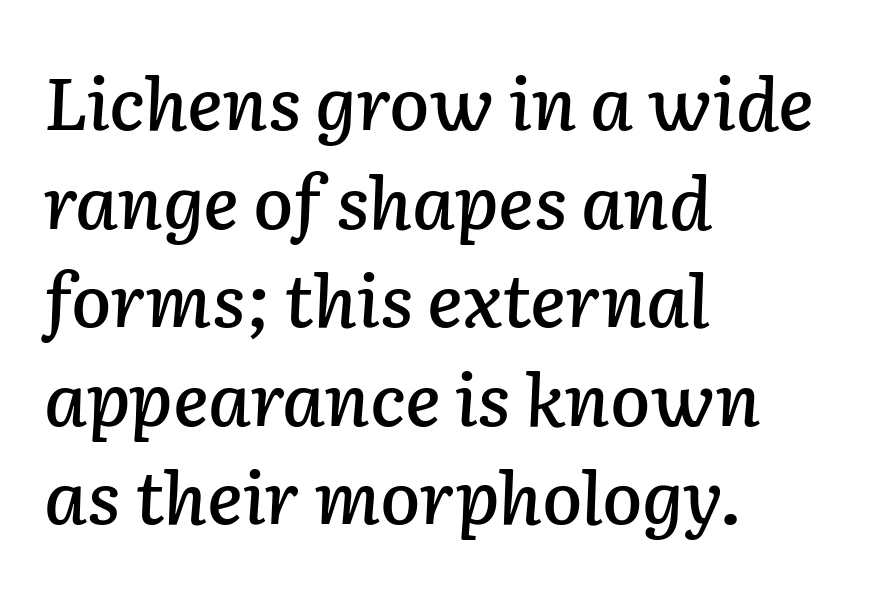
Q: Is the text italic (slanted)? A: Yes, it leans right by about 2 degrees.
Q: Is the text underlined? A: No.
Q: How is the paragraph aligned? A: Left-aligned.
Q: Is the spacing between letters normal or unusually wide? A: Normal.
Q: Is the spacing between lines tight, normal or loose? A: Normal.
Q: Width (condensed, normal, or wide)? A: Normal.
Q: Stroke contrast? A: Low.
Q: x-height? A: Medium.
Q: Monospaced? A: No.
